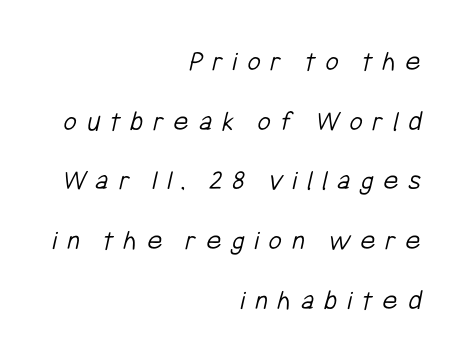
{"serif": "no", "bold": "no", "weight": "light", "width": "condensed", "stroke_contrast": "low", "x_height": "medium", "monospaced": "no", "underline": "no", "align": "right", "line_spacing": "loose", "line_spacing_ratio": 2.06, "letter_spacing": "wide", "letter_spacing_em": 0.34, "glyph_px": 29}
